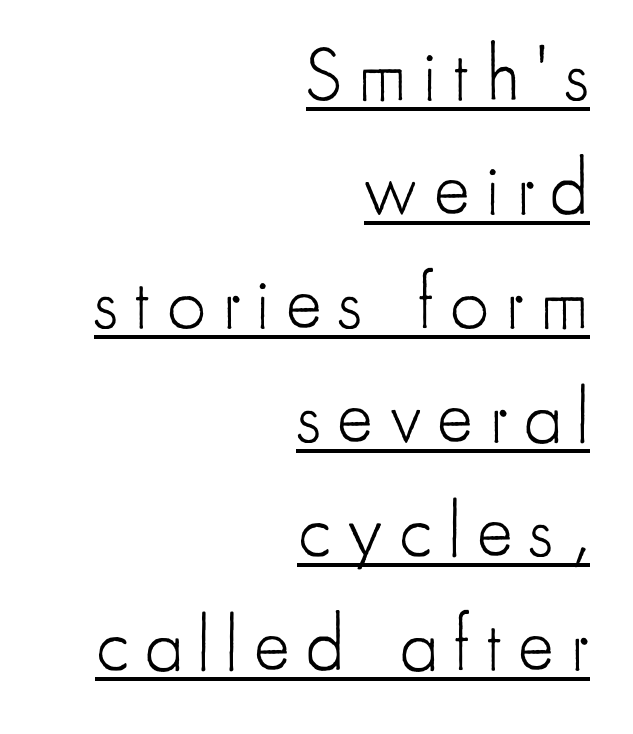
{"serif": "no", "italic": "no", "bold": "no", "weight": "light", "width": "condensed", "stroke_contrast": "low", "x_height": "small", "monospaced": "no", "underline": "yes", "align": "right", "line_spacing": "normal", "line_spacing_ratio": 1.5, "letter_spacing": "wide", "letter_spacing_em": 0.21, "glyph_px": 76}
